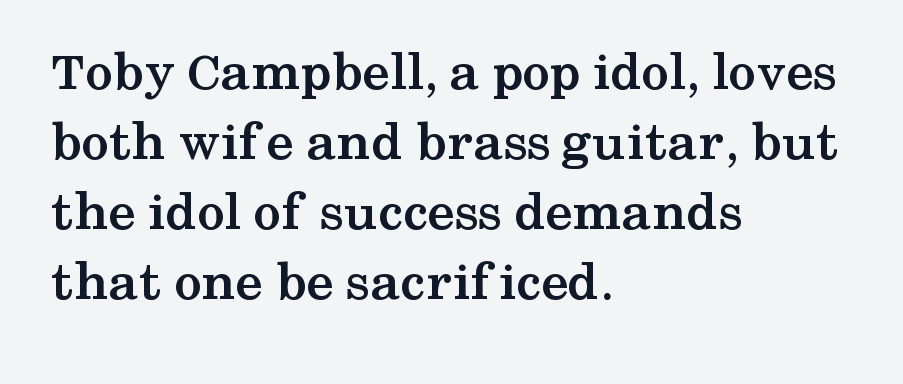
Successive baselines arrive at the customary interval. If you drew a ruler down the left edge, every line would touch it. Thick stems and heavy bowls — unmistakably bold. In terms of letterspacing, this is plain default setting. Style check: upright.
